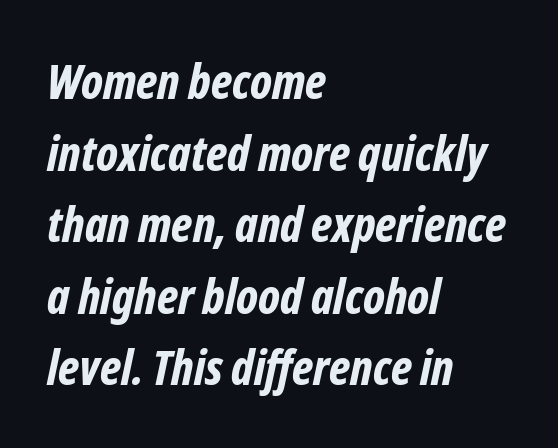
Q: Is the text bold? A: Yes.
Q: Is the text italic (slanted)? A: Yes, it leans right by about 12 degrees.
Q: Is the text underlined? A: No.
Q: How is the paragraph aligned? A: Left-aligned.
Q: Is the spacing between letters normal or unusually wide? A: Normal.
Q: Is the spacing between lines tight, normal or loose? A: Normal.
Q: Width (condensed, normal, or wide)? A: Condensed.
Q: Stroke contrast? A: Low.
Q: x-height? A: Medium.
Q: Monospaced? A: No.
